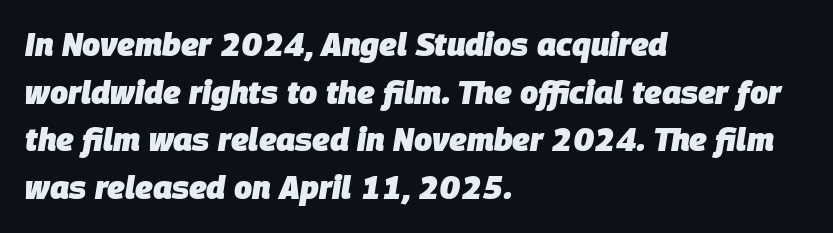
No extra tracking has been applied to these lines. The paragraph shown leans on its left margin. These lines are rendered in a variable-pitch font. Any mark beneath the type? The region is blank. The letters are slanted; this is an italic face. Regular leading.
